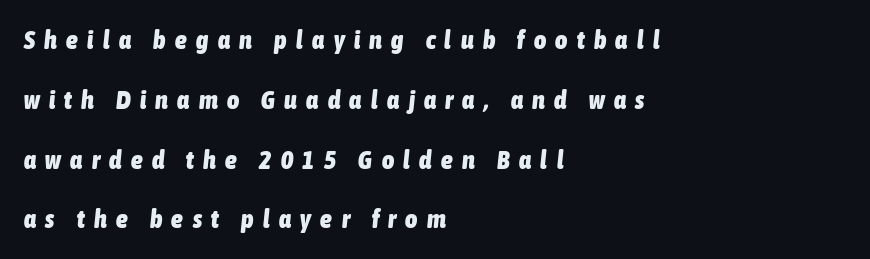
Q: Is the text bold? A: Yes.
Q: Is the text italic (slanted)? A: Yes, it leans right by about 6 degrees.
Q: Is the text underlined? A: No.
Q: How is the paragraph aligned? A: Left-aligned.
Q: Is the spacing between letters normal or unusually wide? A: Unusually wide.
Q: Is the spacing between lines tight, normal or loose? A: Loose.
